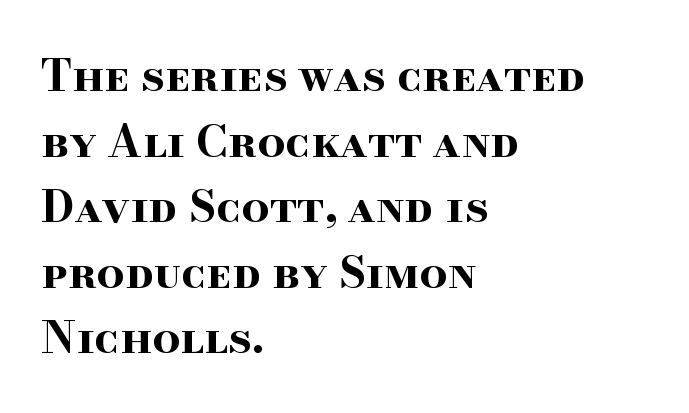
The letters advance in unequal steps, a hallmark of proportional type. The sample has been set heavy, in full bold. Unmarked baselines from the first word to the last. Default kerning and tracking; the words read as compact shapes. Casual observation: everything's shoved over to the left.
